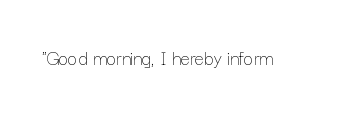
Q: Is the text bold? A: No.
Q: Is the text italic (slanted)? A: No, it is upright.
Q: Is the text underlined? A: No.
Q: Is the spacing between letters normal or unusually wide? A: Normal.
